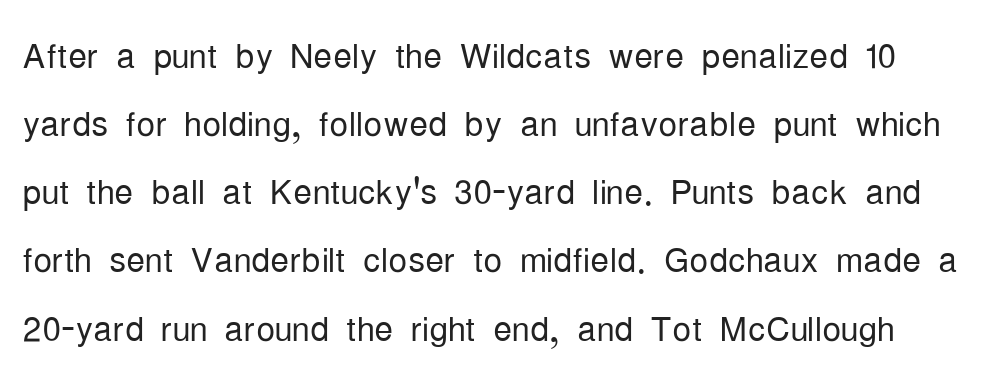
{"serif": "no", "italic": "no", "bold": "no", "weight": "light", "width": "condensed", "stroke_contrast": "low", "x_height": "medium", "monospaced": "no", "underline": "no", "line_spacing": "normal", "line_spacing_ratio": 1.45, "letter_spacing": "normal", "letter_spacing_em": 0.0, "glyph_px": 47}
